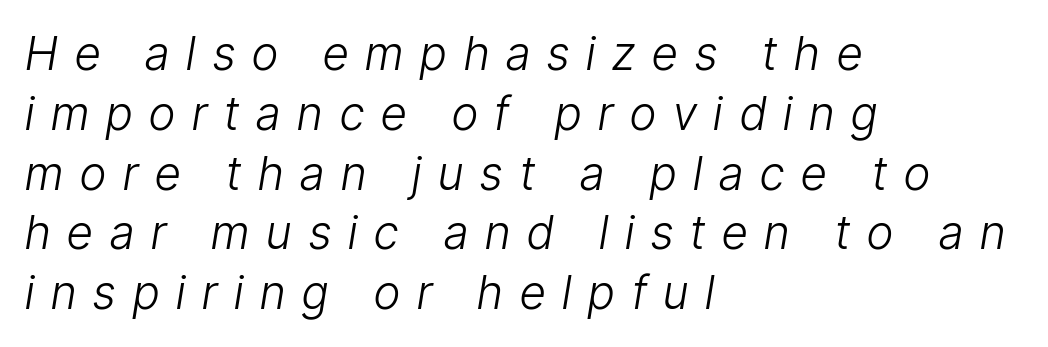
The string is rendered with underlining switched off. Does the leading feel generous? No, just average. Italic: yes, the glyphs are oblique. Left-aligned paragraph, ragged on the right. Weight: not bold — regular or lighter.
